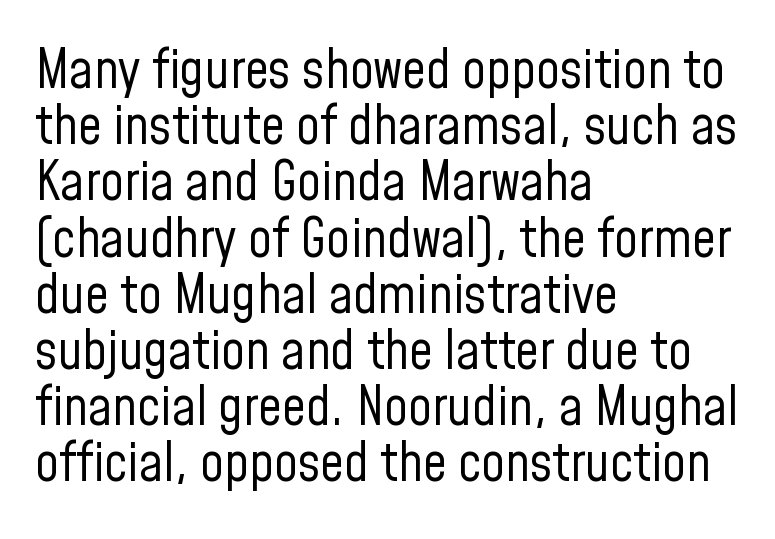
{"serif": "no", "italic": "no", "bold": "no", "weight": "regular", "width": "condensed", "stroke_contrast": "low", "x_height": "medium", "monospaced": "no", "underline": "no", "align": "left", "line_spacing": "tight", "line_spacing_ratio": 1.06, "letter_spacing": "normal", "letter_spacing_em": 0.0, "glyph_px": 53}
